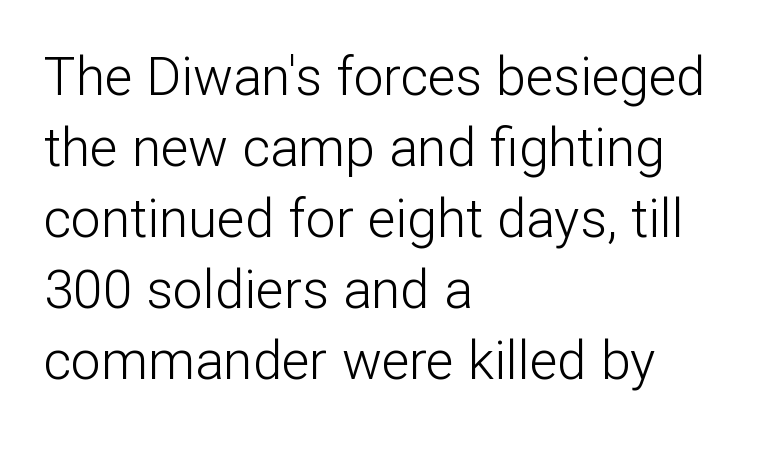
The specimen reads as upright at a glance. The area under the type is left untouched. Notice how descenders clear the ascenders below comfortably — that's standard leading. The letters carry no serifs — their stems end cleanly without finishing strokes.
